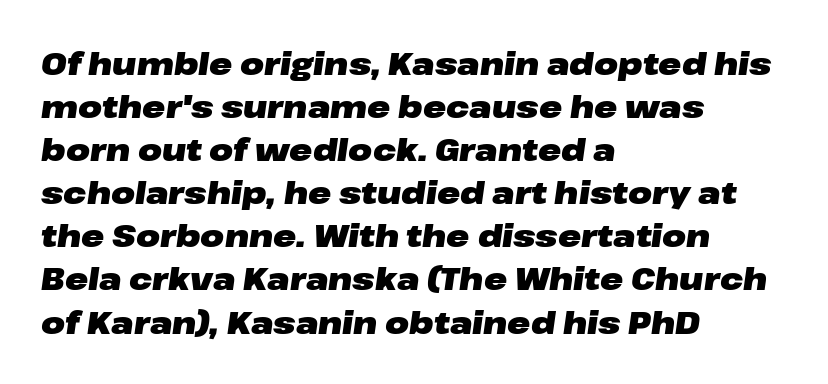
Q: Is the text bold? A: Yes.
Q: Is the text italic (slanted)? A: Yes, it leans right by about 8 degrees.
Q: Is the text underlined? A: No.
Q: How is the paragraph aligned? A: Left-aligned.
Q: Is the spacing between letters normal or unusually wide? A: Normal.
Q: Is the spacing between lines tight, normal or loose? A: Normal.
Q: Width (condensed, normal, or wide)? A: Wide.
Q: Stroke contrast? A: Low.
Q: x-height? A: Medium.
Q: Monospaced? A: No.
